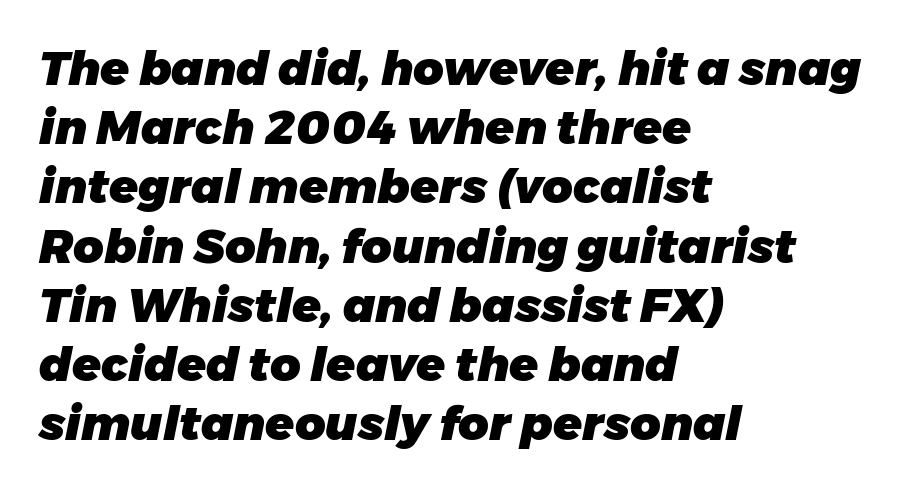
{"italic": "yes", "lean": "right", "slant_degrees": 11, "bold": "yes", "weight": "heavy", "width": "normal", "stroke_contrast": "low", "x_height": "medium", "monospaced": "no", "underline": "no", "align": "left", "line_spacing": "normal", "line_spacing_ratio": 1.26, "letter_spacing": "normal", "letter_spacing_em": 0.0, "glyph_px": 47}
